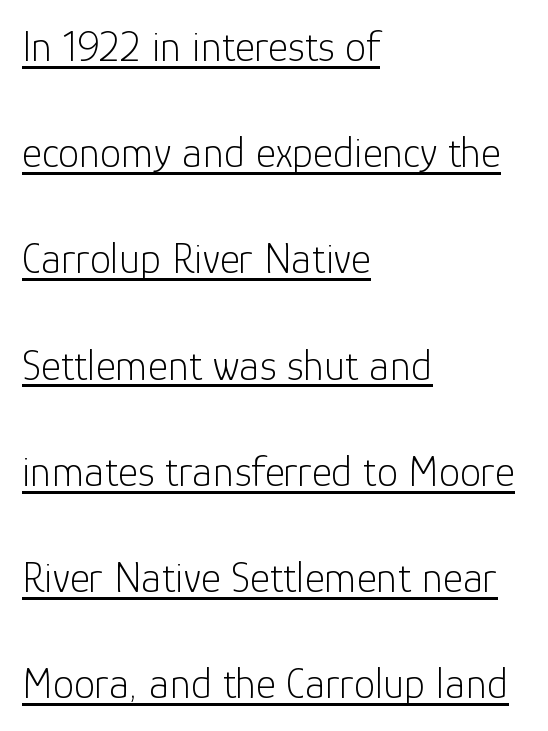
The image shows 43 px light sans-serif type, upright; set left-aligned, loose line spacing (2.47x), normal letter spacing, underlined; low stroke contrast and a medium x-height.
